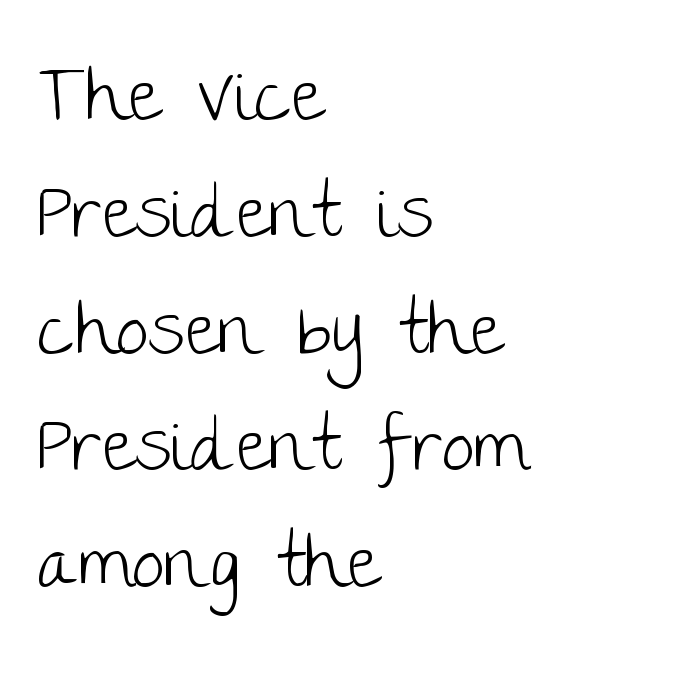
This sample keeps an unexceptional amount of space between lines. Unlike a traditional serif, this face leaves its strokes unadorned. There is no visible air inserted between adjacent glyphs. Do the characters align in a grid? No, the font is proportional. This rendering uses left alignment, leaving the right contour irregular.
